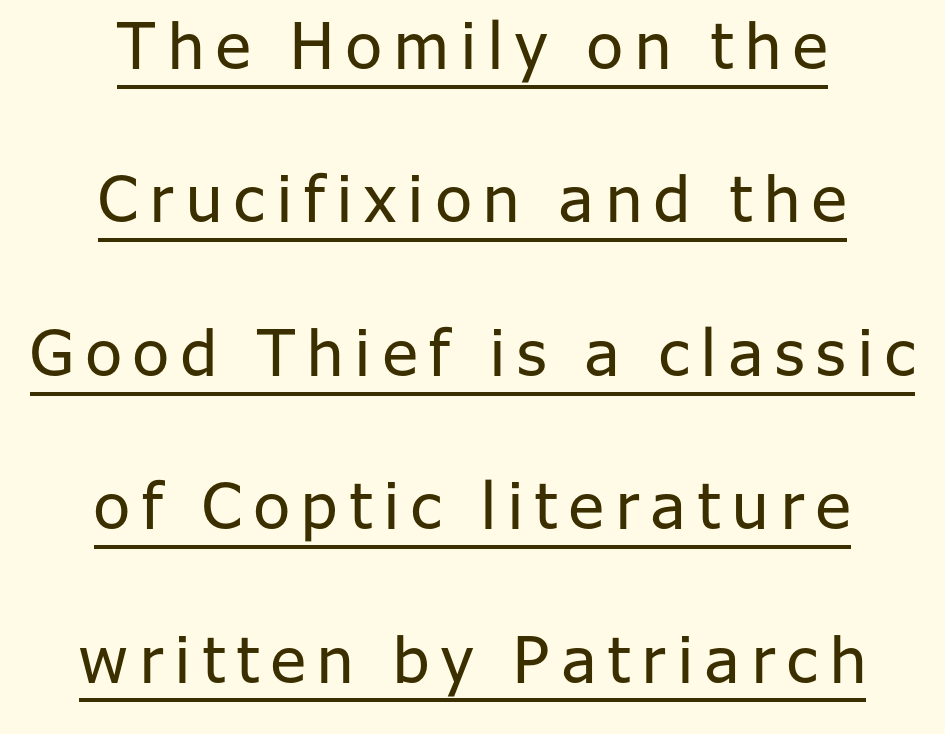
The image shows 65 px regular-weight sans-serif type, upright; set centered, loose line spacing (2.36x), underlined; low stroke contrast and a medium x-height.
